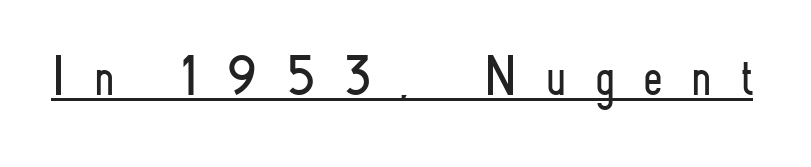
Q: Is the text bold? A: No.
Q: Is the text italic (slanted)? A: No, it is upright.
Q: Is the typeface a serif or a sans-serif typeface? A: Sans-serif.
Q: Is the text underlined? A: Yes.
Q: Is the spacing between letters normal or unusually wide? A: Unusually wide.
Q: Width (condensed, normal, or wide)? A: Condensed.
Q: Stroke contrast? A: Low.
Q: x-height? A: Small.
Q: Monospaced? A: No.
